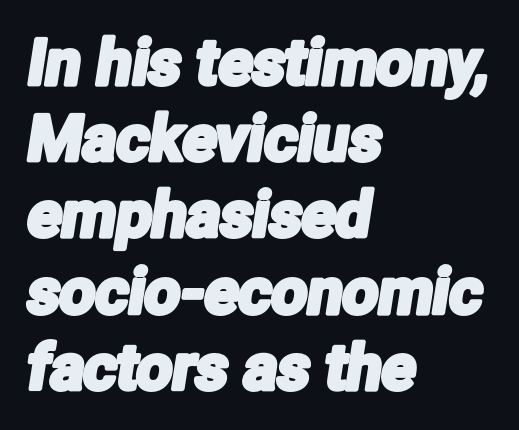
Q: Is the typeface a serif or a sans-serif typeface? A: Sans-serif.
Q: Is the text underlined? A: No.
Q: How is the paragraph aligned? A: Left-aligned.
Q: Is the spacing between letters normal or unusually wide? A: Normal.
Q: Width (condensed, normal, or wide)? A: Condensed.
Q: Stroke contrast? A: Low.
Q: x-height? A: Medium.
Q: Monospaced? A: No.
